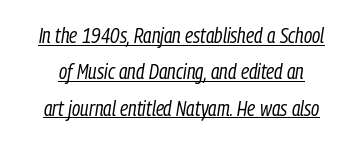
Q: Is the text bold? A: No.
Q: Is the text italic (slanted)? A: Yes, it leans right by about 9 degrees.
Q: Is the text underlined? A: Yes.
Q: Is the spacing between letters normal or unusually wide? A: Normal.
